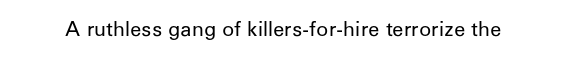
Q: Is the text bold? A: No.
Q: Is the text italic (slanted)? A: No, it is upright.
Q: Is the text underlined? A: No.
Q: Is the spacing between letters normal or unusually wide? A: Normal.
